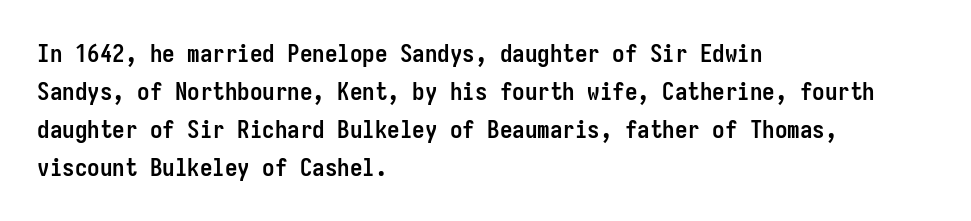
Leftover space on each line is placed entirely after the last word. Normally led — the rows are evenly, conventionally spaced. Type without underlining. Here the glyphs are tracked normally, forming tight word shapes.
